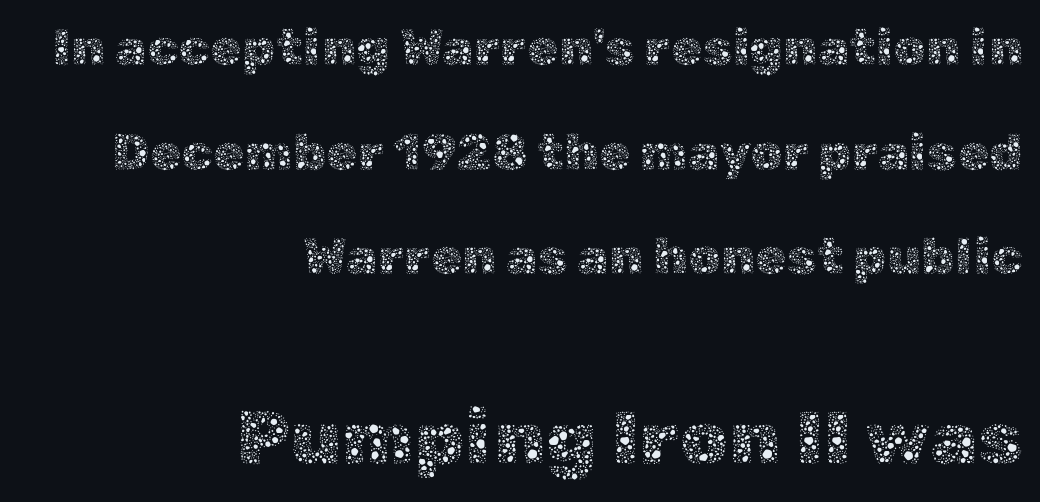
Q: Is the text bold? A: No.
Q: Is the text italic (slanted)? A: No, it is upright.
Q: Is the text underlined? A: No.
Q: How is the paragraph aligned? A: Right-aligned.
Q: Is the spacing between letters normal or unusually wide? A: Normal.
Q: Is the spacing between lines tight, normal or loose? A: Loose.
Q: Which block of text is set in a larger size, the first (top) or the second (bottom)? A: The second (bottom) one.
Q: Width (condensed, normal, or wide)? A: Normal.
Q: x-height? A: Medium.
Q: Monospaced? A: No.
